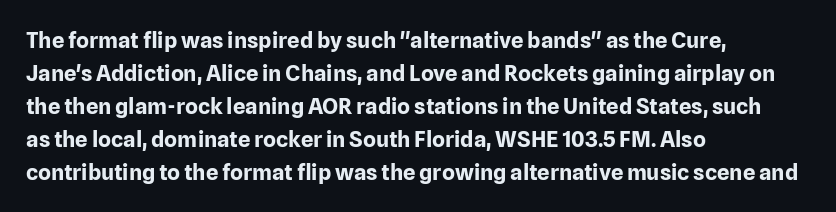
Q: Is the text bold? A: Yes.
Q: Is the text italic (slanted)? A: No, it is upright.
Q: Is the text underlined? A: No.
Q: How is the paragraph aligned? A: Left-aligned.
Q: Is the spacing between letters normal or unusually wide? A: Normal.
Q: Is the spacing between lines tight, normal or loose? A: Normal.
